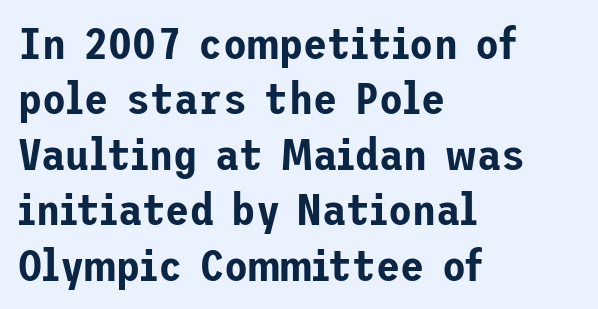
The image shows 44 px sans-serif type, upright; set left-aligned, normal line spacing (1.26x), normal letter spacing, not underlined; low stroke contrast and a medium x-height.
